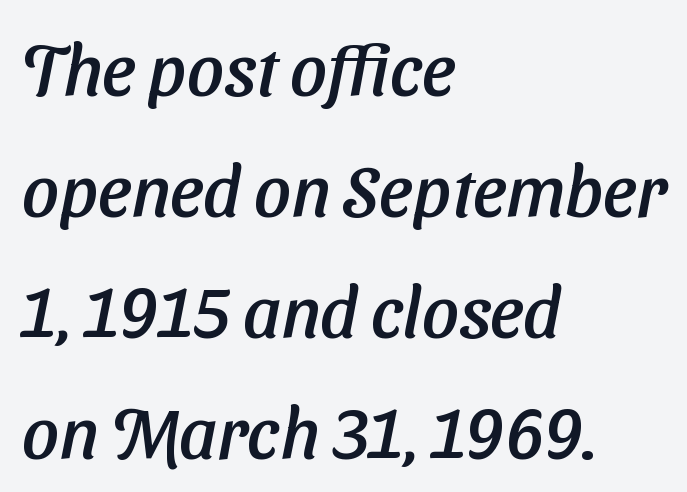
The image shows 72 px sans-serif type; set left-aligned, normal line spacing (1.68x), normal letter spacing, not underlined; low stroke contrast and a medium x-height.
